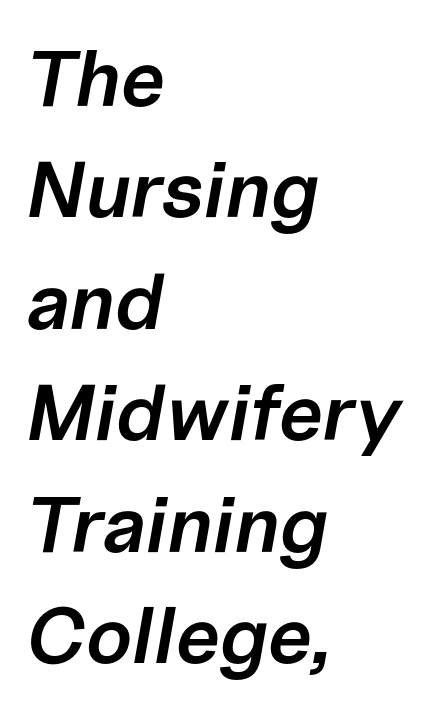
The image shows 79 px semibold type, italic (leaning right); set left-aligned, normal line spacing (1.41x), normal letter spacing, not underlined; low stroke contrast and a medium x-height.
